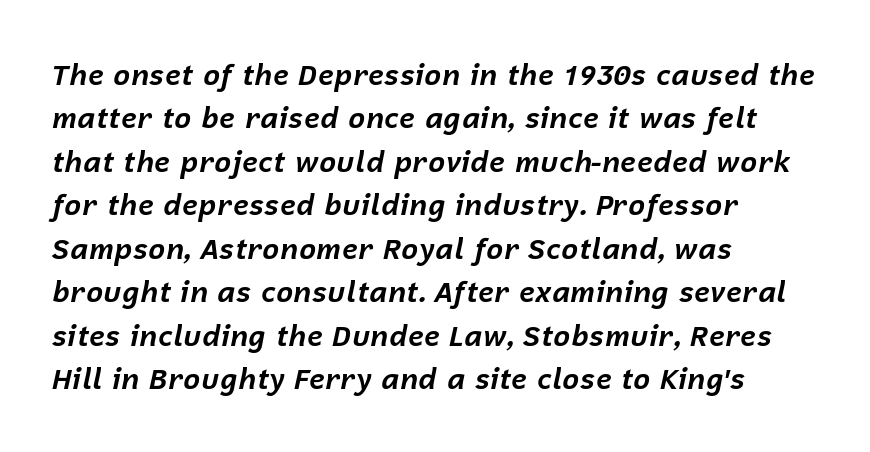
This sample uses plain, unmodified letter spacing. Look at the stroke-to-counter ratio: heavy, a bold. Check the space under the baseline: it is left empty. Horizontal bands of white between lines are of average thickness. Note the varied advance widths — an 'i' is clearly narrower than an 'm'.
